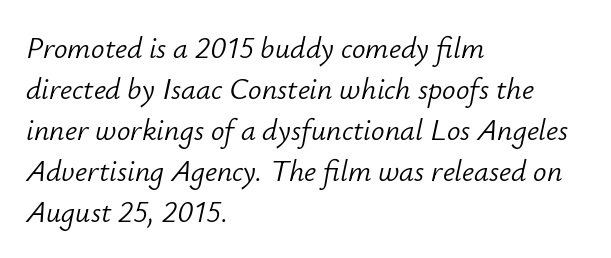
Q: Is the text bold? A: No.
Q: Is the text italic (slanted)? A: Yes, it leans right by about 12 degrees.
Q: Is the text underlined? A: No.
Q: How is the paragraph aligned? A: Left-aligned.
Q: Is the spacing between letters normal or unusually wide? A: Normal.
Q: Is the spacing between lines tight, normal or loose? A: Normal.
Q: Width (condensed, normal, or wide)? A: Normal.
Q: Stroke contrast? A: Low.
Q: x-height? A: Small.
Q: Monospaced? A: No.
